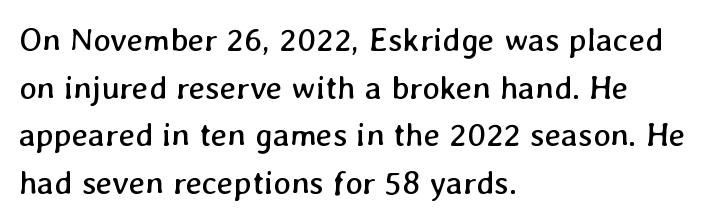
Inter-character spacing is left at the font's built-in metrics. A typesetter would call this proportional, since set widths differ per character. A classic flush-left, rag-right setting is used for this passage. Descender tails drop into unmarked territory.
